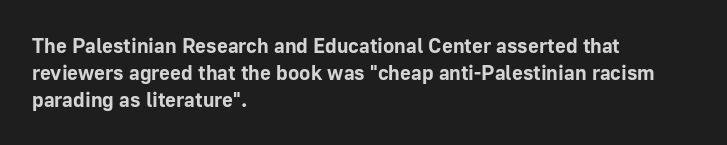
Q: Is the text bold? A: Yes.
Q: Is the text italic (slanted)? A: No, it is upright.
Q: Is the text underlined? A: No.
Q: How is the paragraph aligned? A: Left-aligned.
Q: Is the spacing between letters normal or unusually wide? A: Normal.
Q: Is the spacing between lines tight, normal or loose? A: Normal.
